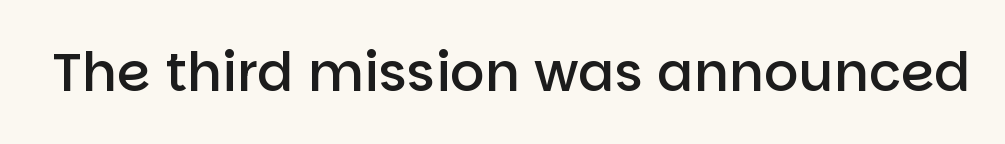
{"serif": "no", "italic": "no", "bold": "semi", "weight": "semibold", "width": "normal", "stroke_contrast": "low", "x_height": "large", "monospaced": "no", "underline": "no", "letter_spacing": "normal", "letter_spacing_em": 0.0, "glyph_px": 54}
